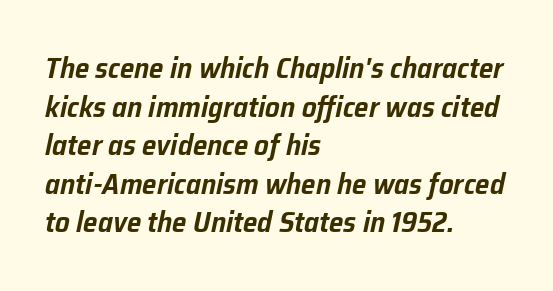
Regular leading. You could call the tracking neutral — neither tight nor loose. Underlining? Definitely not there. Left-aligned paragraph, ragged on the right. Character widths vary here, with narrow letters taking less room than wide ones. Observe the lean: these are italic letterforms.
